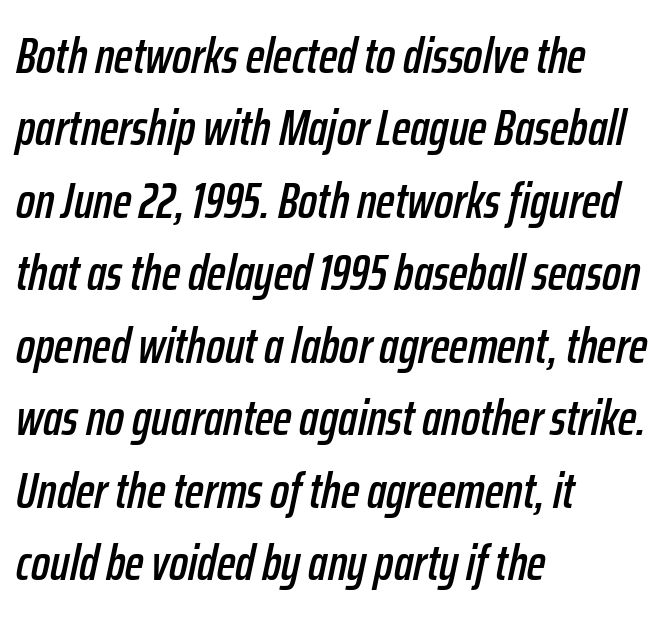
{"italic": "yes", "lean": "right", "slant_degrees": 12, "width": "condensed", "stroke_contrast": "low", "x_height": "medium", "monospaced": "no", "underline": "no", "align": "left", "line_spacing": "normal", "line_spacing_ratio": 1.45, "letter_spacing": "normal", "letter_spacing_em": 0.0, "glyph_px": 50}
